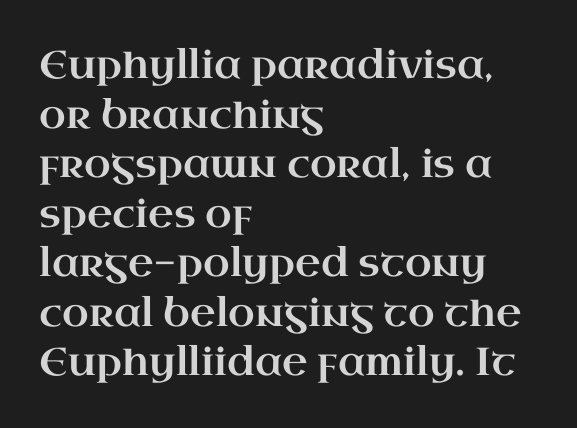
Ordinary non-slanted type is in use. Compared with a centered layout, this one pins lines to the left instead. Vertically, the passage feels balanced, rows spaced as you'd expect. Proportional: the letters do not fall into vertical columns. A clean baseline with only descenders dipping below it. Letter spacing: default.
